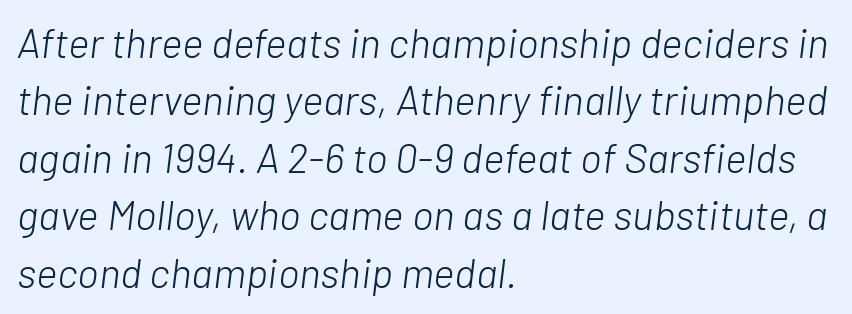
The image shows 41 px light type, italic (leaning right); set left-aligned, normal line spacing (1.4x), normal letter spacing, not underlined; low stroke contrast and a medium x-height.
